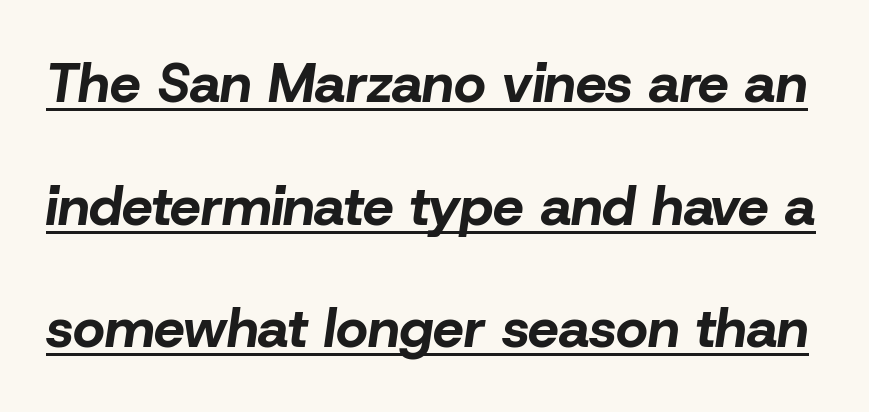
{"italic": "yes", "lean": "right", "slant_degrees": 8, "bold": "yes", "weight": "bold", "width": "normal", "stroke_contrast": "low", "x_height": "medium", "monospaced": "no", "underline": "yes", "line_spacing": "loose", "line_spacing_ratio": 2.23, "letter_spacing": "normal", "letter_spacing_em": 0.0, "glyph_px": 55}
